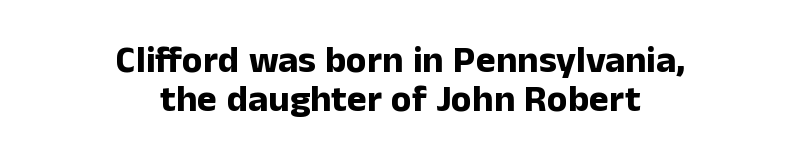
Are there feet on the stems? There aren't — it's a sans. The text block is weighted toward neither margin, spreading evenly from the middle. Heft: maximum for text — a bold. The space directly below the letters is spotless.
